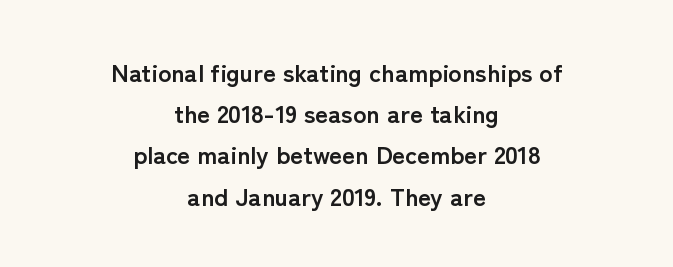
Q: Is the text bold? A: Yes.
Q: Is the text italic (slanted)? A: No, it is upright.
Q: Is the text underlined? A: No.
Q: How is the paragraph aligned? A: Centered.
Q: Is the spacing between letters normal or unusually wide? A: Normal.
Q: Is the spacing between lines tight, normal or loose? A: Normal.
